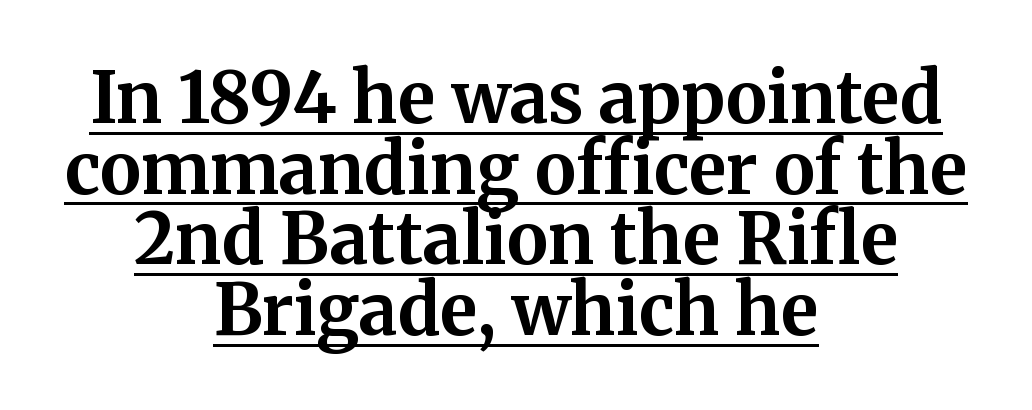
Q: Is the text bold? A: Yes.
Q: Is the text italic (slanted)? A: No, it is upright.
Q: Is the typeface a serif or a sans-serif typeface? A: Serif.
Q: Is the text underlined? A: Yes.
Q: How is the paragraph aligned? A: Centered.
Q: Is the spacing between letters normal or unusually wide? A: Normal.
Q: Is the spacing between lines tight, normal or loose? A: Tight.
Q: Width (condensed, normal, or wide)? A: Normal.
Q: Stroke contrast? A: Medium.
Q: x-height? A: Medium.
Q: Monospaced? A: No.
